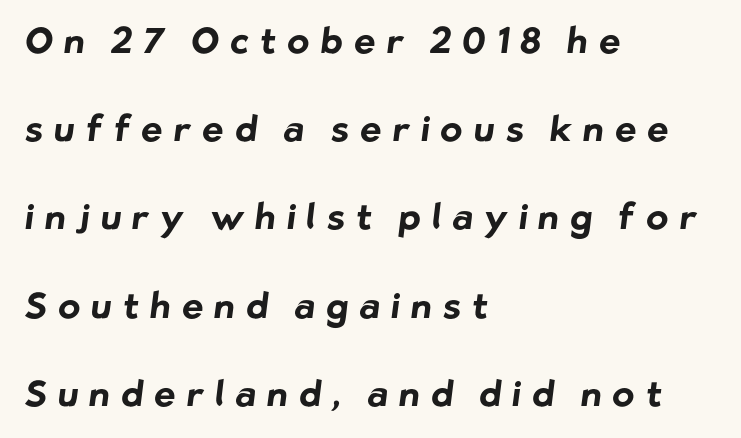
The image shows 36 px bold sans-serif type; set left-aligned, loose line spacing (2.45x), unusually wide letter spacing (+0.31 em), not underlined; low stroke contrast and a medium x-height.
